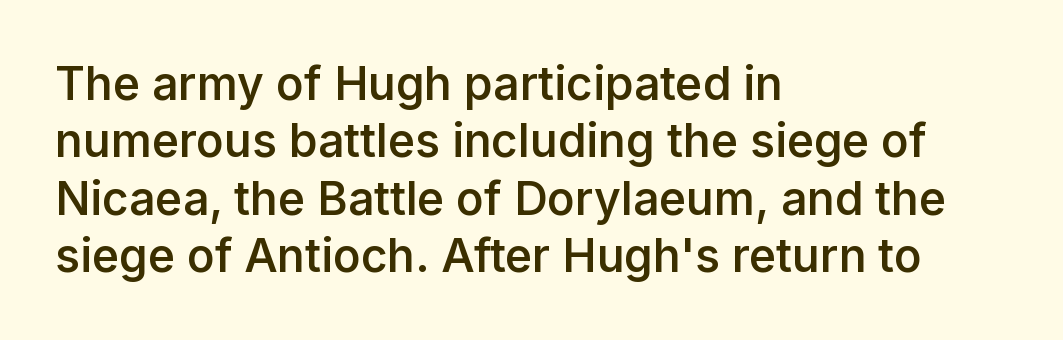
The image shows 46 px semibold sans-serif type, upright; set left-aligned, normal line spacing (1.25x), normal letter spacing, not underlined; low stroke contrast and a medium x-height.
